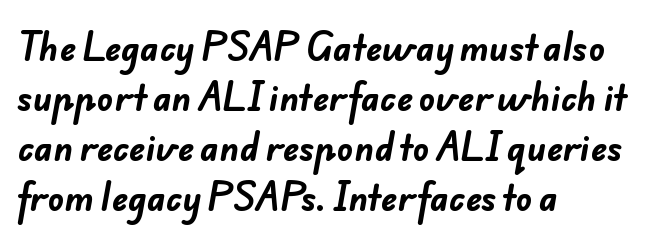
The image shows 34 px bold sans-serif type; set left-aligned, normal line spacing (1.47x), normal letter spacing, not underlined; low stroke contrast and a small x-height.
